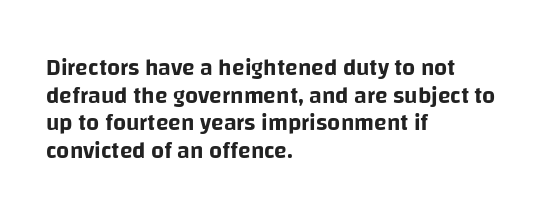
Q: Is the text italic (slanted)? A: No, it is upright.
Q: Is the text underlined? A: No.
Q: How is the paragraph aligned? A: Left-aligned.
Q: Is the spacing between letters normal or unusually wide? A: Normal.
